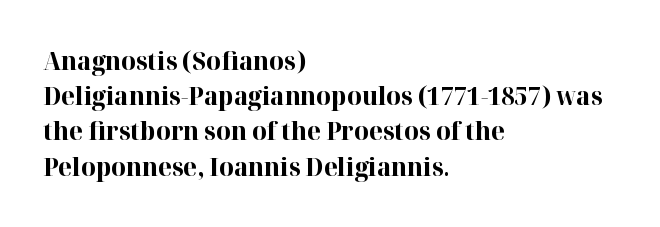
Here the glyphs are tracked normally, forming tight word shapes. Posture: upright roman. Plain, unruled lines of type. Leading matches the norm, producing a regular column.
